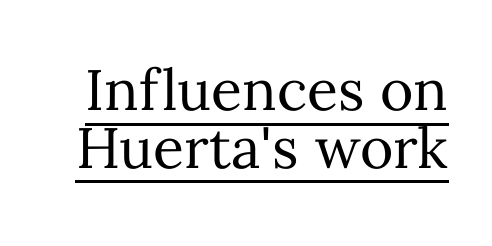
Vertically, the passage feels compressed, each row crowding the next. Note the varied advance widths — an 'i' is clearly narrower than an 'm'. The type sits square on the baseline with zero lean. Nothing unusual about the tracking: characters are spaced as the font intends. Descenders here cross a horizontal rule under the line. Unbolded letterforms with no extra heft.
